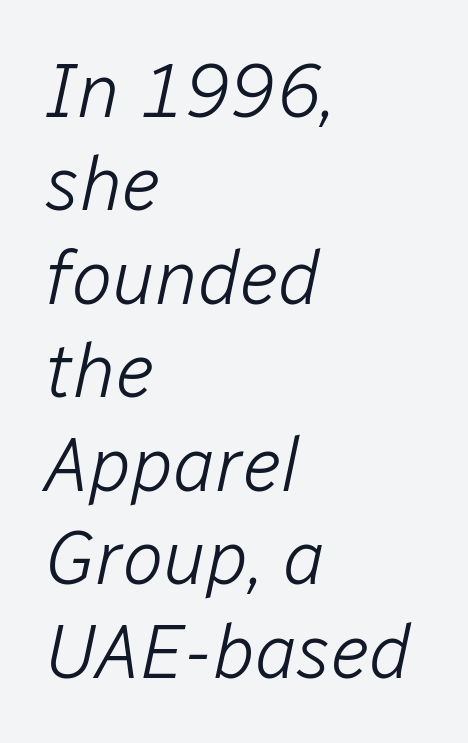
Q: Is the text bold? A: No.
Q: Is the text italic (slanted)? A: Yes, it leans right by about 12 degrees.
Q: Is the text underlined? A: No.
Q: How is the paragraph aligned? A: Left-aligned.
Q: Is the spacing between letters normal or unusually wide? A: Normal.
Q: Width (condensed, normal, or wide)? A: Normal.
Q: Stroke contrast? A: Low.
Q: x-height? A: Medium.
Q: Monospaced? A: No.
